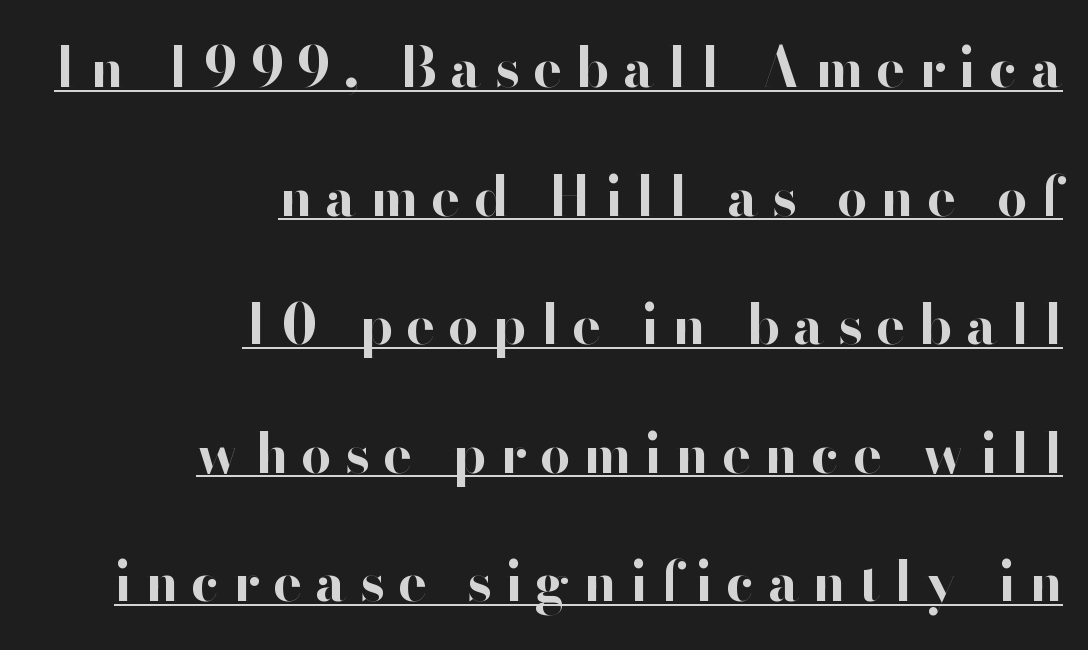
Quick note: underline on. A sans-serif font was chosen for this passage. Substantial extra tracking has been applied to these lines. Line endings align vertically; line beginnings do not. This sample has the flowing, uneven cadence of proportional lettering. The typesetting leans heavy: a genuine bold.
